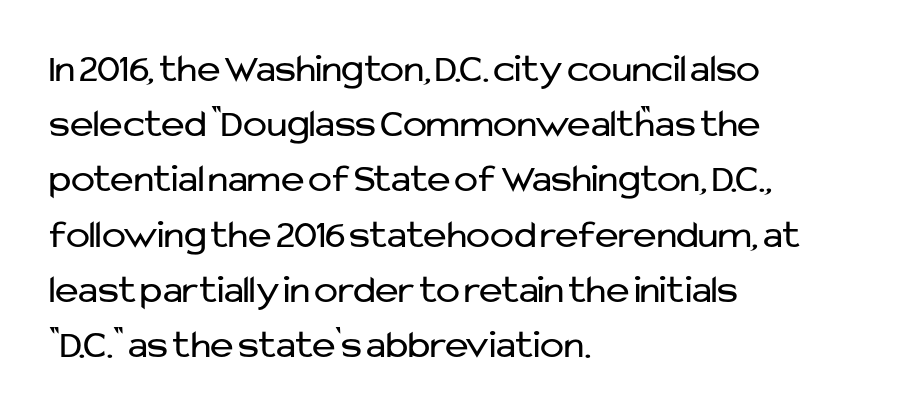
The image shows 40 px regular-weight sans-serif type, upright; set left-aligned, normal line spacing (1.38x), normal letter spacing, not underlined; low stroke contrast and a medium x-height.
